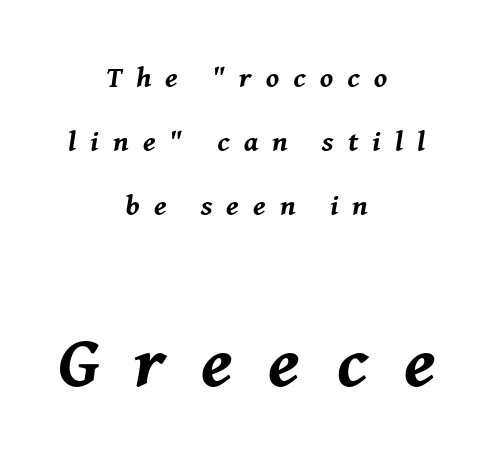
Q: Is the text bold? A: Yes.
Q: Is the text italic (slanted)? A: Yes, it leans right by about 8 degrees.
Q: Is the text underlined? A: No.
Q: How is the paragraph aligned? A: Centered.
Q: Is the spacing between letters normal or unusually wide? A: Unusually wide.
Q: Is the spacing between lines tight, normal or loose? A: Loose.
Q: Which block of text is set in a larger size, the first (top) or the second (bottom)? A: The second (bottom) one.
Q: Width (condensed, normal, or wide)? A: Normal.
Q: Stroke contrast? A: Medium.
Q: x-height? A: Medium.
Q: Monospaced? A: No.
